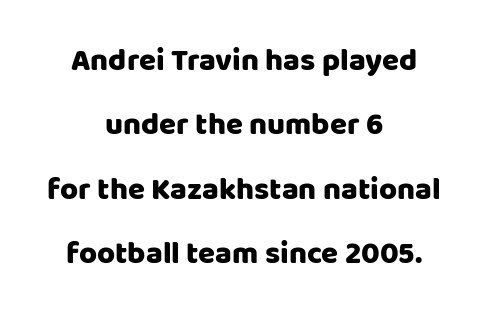
Q: Is the text italic (slanted)? A: No, it is upright.
Q: Is the typeface a serif or a sans-serif typeface? A: Sans-serif.
Q: Is the text underlined? A: No.
Q: How is the paragraph aligned? A: Centered.
Q: Is the spacing between letters normal or unusually wide? A: Normal.
Q: Is the spacing between lines tight, normal or loose? A: Loose.
Q: Width (condensed, normal, or wide)? A: Normal.
Q: Stroke contrast? A: Low.
Q: x-height? A: Large.
Q: Monospaced? A: No.
